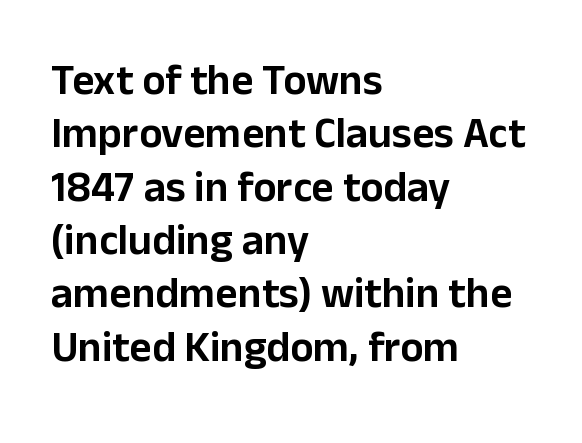
{"serif": "no", "italic": "no", "width": "normal", "stroke_contrast": "low", "x_height": "medium", "monospaced": "no", "underline": "no", "align": "left", "line_spacing_ratio": 1.24, "letter_spacing": "normal", "letter_spacing_em": 0.0, "glyph_px": 43}
